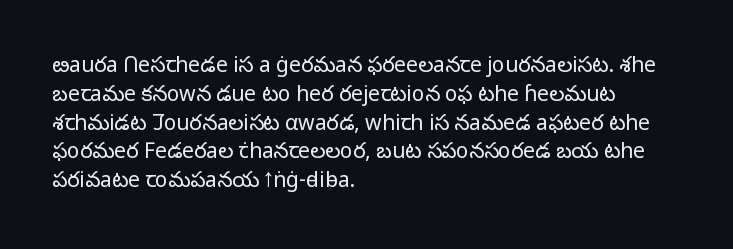
The image shows 21 px text type, upright; set left-aligned, normal line spacing (1.37x), normal letter spacing, not underlined.
